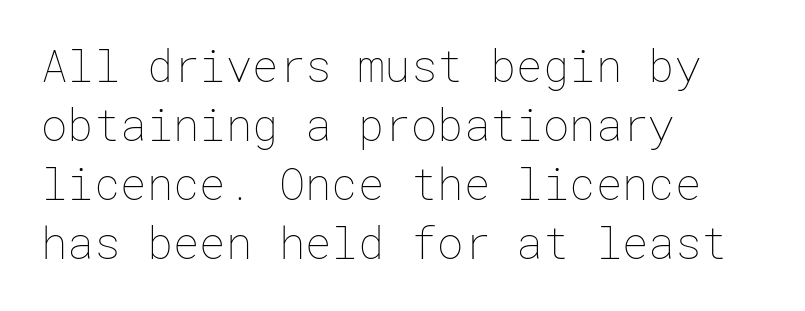
{"italic": "no", "bold": "no", "weight": "thin", "width": "normal", "stroke_contrast": "low", "x_height": "medium", "underline": "no", "align": "left", "line_spacing": "normal", "line_spacing_ratio": 1.34, "letter_spacing": "normal", "letter_spacing_em": 0.0, "glyph_px": 44}
